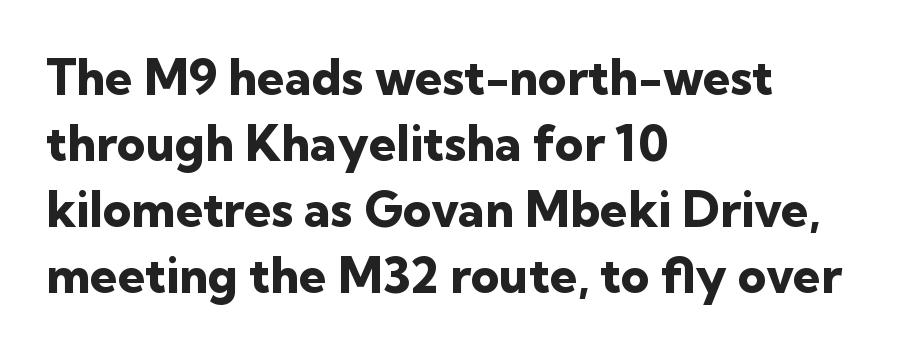
Q: Is the text bold? A: Yes.
Q: Is the text italic (slanted)? A: No, it is upright.
Q: Is the typeface a serif or a sans-serif typeface? A: Sans-serif.
Q: Is the text underlined? A: No.
Q: How is the paragraph aligned? A: Left-aligned.
Q: Is the spacing between letters normal or unusually wide? A: Normal.
Q: Is the spacing between lines tight, normal or loose? A: Normal.
Q: Width (condensed, normal, or wide)? A: Normal.
Q: Stroke contrast? A: Low.
Q: x-height? A: Medium.
Q: Monospaced? A: No.
